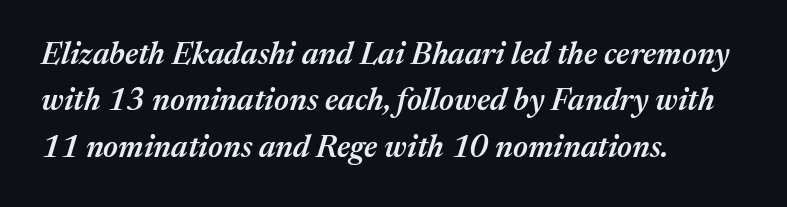
The image shows 31 px semibold type, italic (leaning right); set left-aligned, normal line spacing (1.5x), normal letter spacing, not underlined; medium stroke contrast and a medium x-height.
